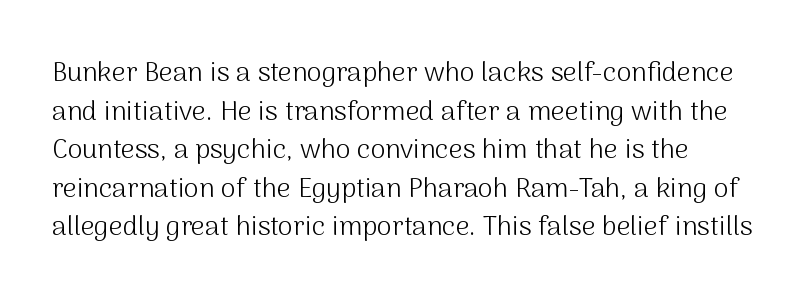
Q: Is the text bold? A: No.
Q: Is the text italic (slanted)? A: No, it is upright.
Q: Is the text underlined? A: No.
Q: Is the spacing between letters normal or unusually wide? A: Normal.
Q: Is the spacing between lines tight, normal or loose? A: Normal.
